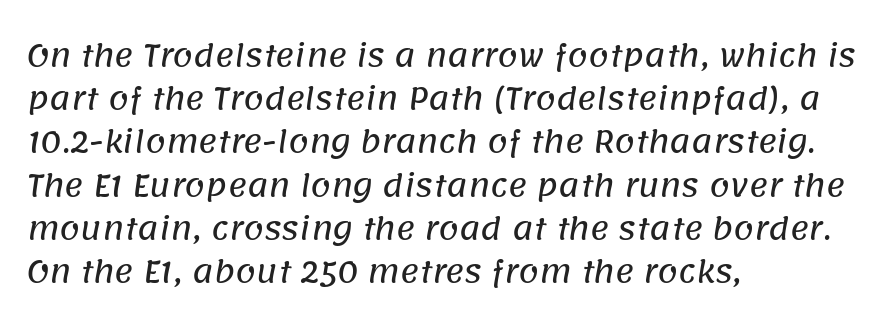
The image shows 29 px sans-serif type; set left-aligned, normal line spacing (1.49x), normal letter spacing, not underlined; low stroke contrast and a large x-height.
